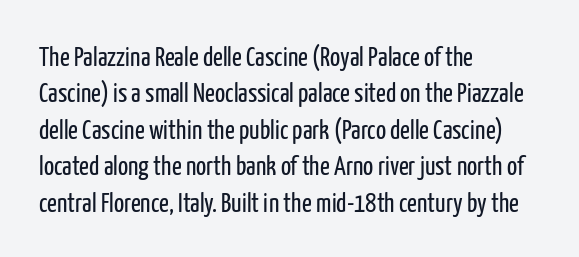
The image shows 27 px text type, upright; set left-aligned, normal line spacing (1.35x), normal letter spacing, not underlined.
